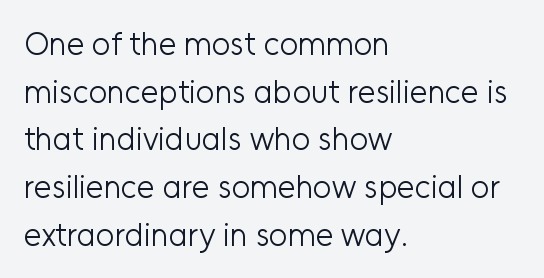
{"serif": "no", "italic": "no", "bold": "no", "weight": "light", "width": "normal", "stroke_contrast": "low", "x_height": "medium", "monospaced": "no", "underline": "no", "align": "left", "line_spacing": "normal", "line_spacing_ratio": 1.49, "letter_spacing": "normal", "letter_spacing_em": 0.0, "glyph_px": 32}
